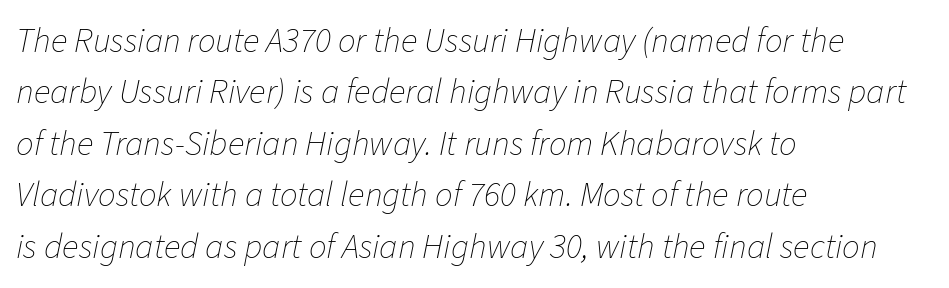
The passage shown is typed in a proportional face where columns would drift. Stem width sits at or under what a default text font uses. The whole block is typeset with a tilt. The foot of each line stays bare and open. The compositor pushed each line to the left boundary.
